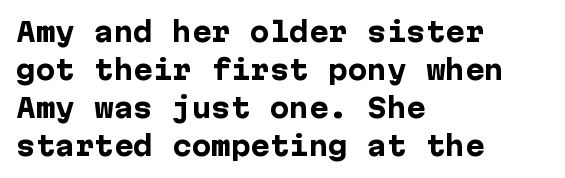
{"italic": "no", "bold": "yes", "underline": "no", "align": "left", "line_spacing": "normal", "line_spacing_ratio": 1.46, "letter_spacing": "normal", "letter_spacing_em": 0.0, "glyph_px": 26}
